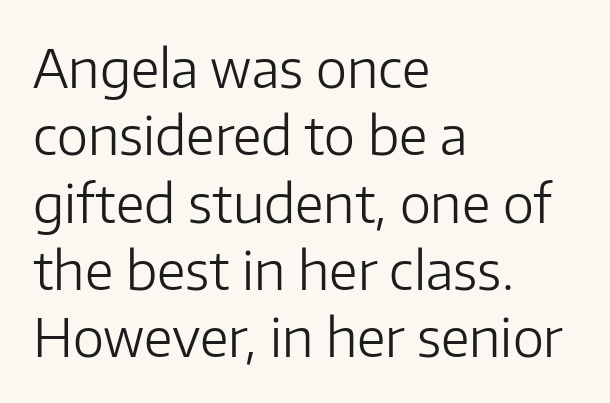
In terms of letterform style, serifs are entirely absent. Bare-footed words on every line. Here the designer chose a conventional face with non-uniform glyph widths. The typesetter chose a ragged-right arrangement here. Summary of vertical rhythm: regular, with standard interline spacing. Posture: straight, roman, zero tilt.
